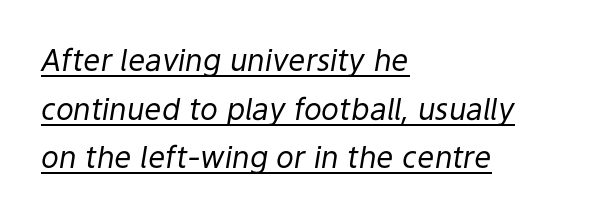
{"italic": "yes", "lean": "right", "slant_degrees": 9, "bold": "no", "weight": "regular", "width": "normal", "stroke_contrast": "low", "x_height": "medium", "monospaced": "no", "underline": "yes", "align": "left", "line_spacing": "normal", "line_spacing_ratio": 1.62, "letter_spacing": "normal", "letter_spacing_em": 0.0, "glyph_px": 30}
